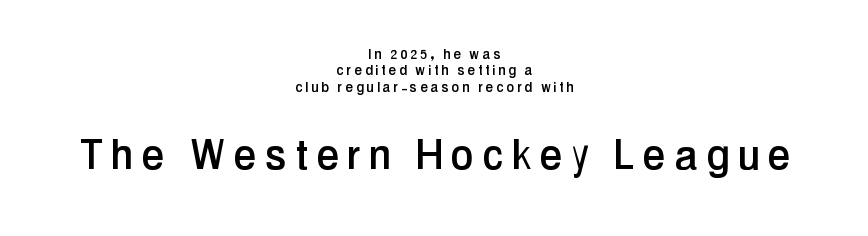
{"serif": "no", "italic": "no", "width": "condensed", "stroke_contrast": "low", "x_height": "medium", "monospaced": "no", "underline": "no", "align": "center", "line_spacing": "tight", "line_spacing_ratio": 0.96, "letter_spacing": "wide", "letter_spacing_em": 0.2, "larger_block": "second", "size_ratio": 2.94, "glyph_px": 50}
